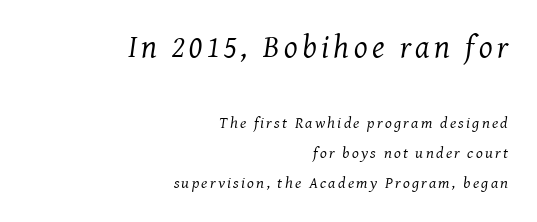
Q: Is the text bold? A: No.
Q: Is the text italic (slanted)? A: Yes, it leans right by about 7 degrees.
Q: Is the typeface a serif or a sans-serif typeface? A: Serif.
Q: Is the text underlined? A: No.
Q: How is the paragraph aligned? A: Right-aligned.
Q: Which block of text is set in a larger size, the first (top) or the second (bottom)? A: The first (top) one.
Q: Width (condensed, normal, or wide)? A: Normal.
Q: Stroke contrast? A: Medium.
Q: x-height? A: Medium.
Q: Monospaced? A: No.
